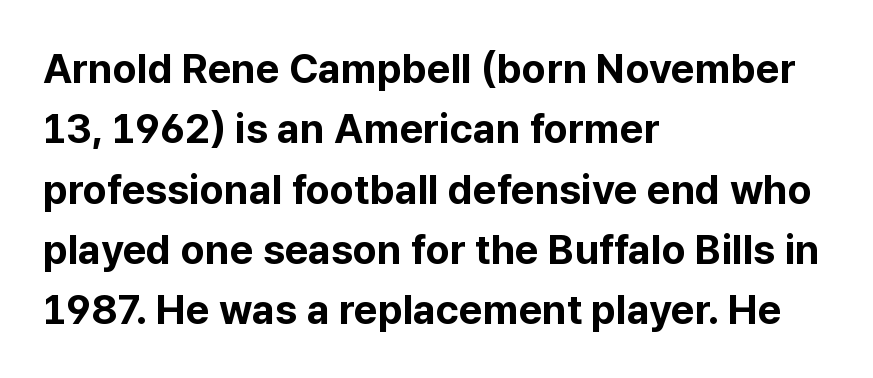
This sample uses plain, unmodified letter spacing. Heft: maximum for text — a bold. One-word summary of the alignment: left. You can tell from the bare stems that sans-serif type was used. This is the regular roman posture of the typeface.
